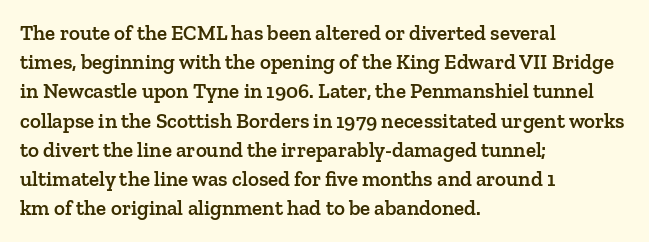
The image shows 21 px text type, upright; set left-aligned, normal line spacing (1.39x), normal letter spacing, not underlined.
